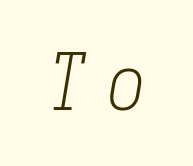
Q: Is the text bold? A: No.
Q: Is the text italic (slanted)? A: Yes, it leans right by about 9 degrees.
Q: Is the typeface a serif or a sans-serif typeface? A: Serif.
Q: Is the text underlined? A: No.
Q: Is the spacing between letters normal or unusually wide? A: Unusually wide.
Q: Width (condensed, normal, or wide)? A: Condensed.
Q: Stroke contrast? A: Low.
Q: x-height? A: Medium.
Q: Monospaced? A: Yes.
